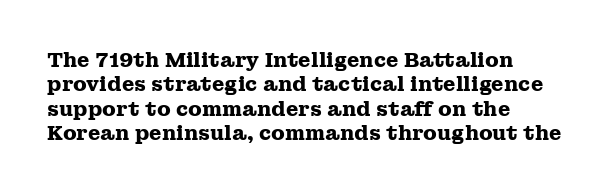
The image shows 20 px bold type, upright; set left-aligned, line spacing 1.22x, normal letter spacing, not underlined.
